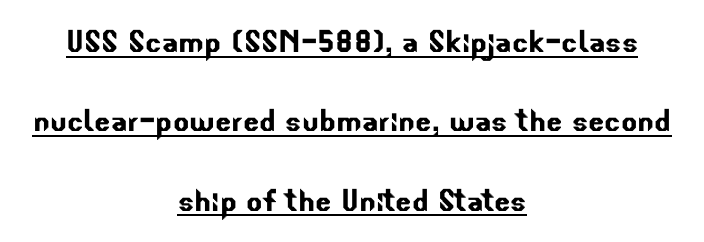
The image shows 38 px sans-serif type; set centered, loose line spacing (2.09x), normal letter spacing, underlined; low stroke contrast and a small x-height.
